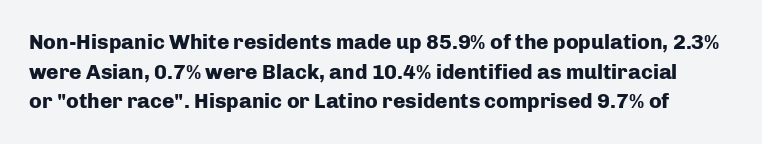
The image shows 21 px bold type, upright; set normal line spacing (1.41x), normal letter spacing, not underlined.
